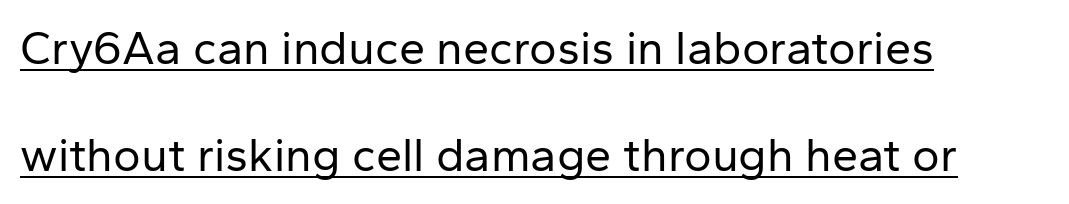
{"serif": "no", "italic": "no", "bold": "no", "weight": "regular", "width": "normal", "stroke_contrast": "low", "x_height": "medium", "monospaced": "no", "underline": "yes", "align": "left", "line_spacing": "loose", "line_spacing_ratio": 2.28, "letter_spacing": "normal", "letter_spacing_em": 0.0, "glyph_px": 47}
